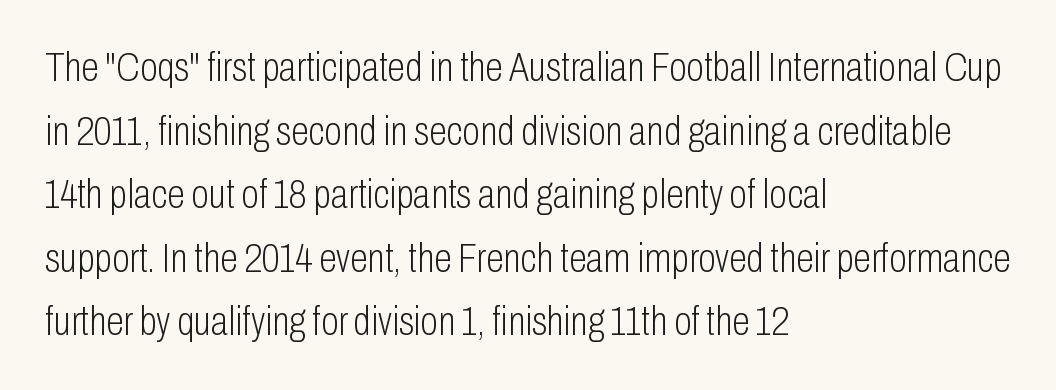
The image shows 41 px light, condensed sans-serif type, upright; set left-aligned, normal line spacing (1.55x), normal letter spacing, not underlined; low stroke contrast and a medium x-height.
